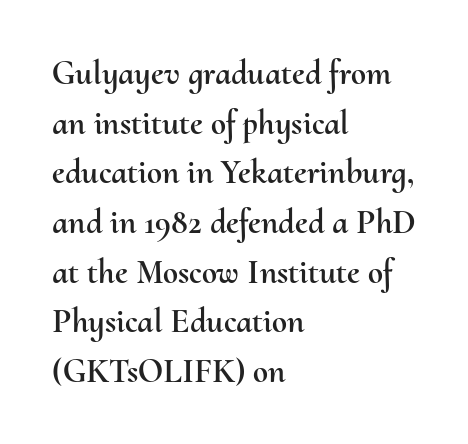
{"italic": "no", "width": "normal", "stroke_contrast": "medium", "x_height": "small", "monospaced": "no", "underline": "no", "align": "left", "line_spacing": "normal", "line_spacing_ratio": 1.46, "letter_spacing": "normal", "letter_spacing_em": 0.0, "glyph_px": 34}
